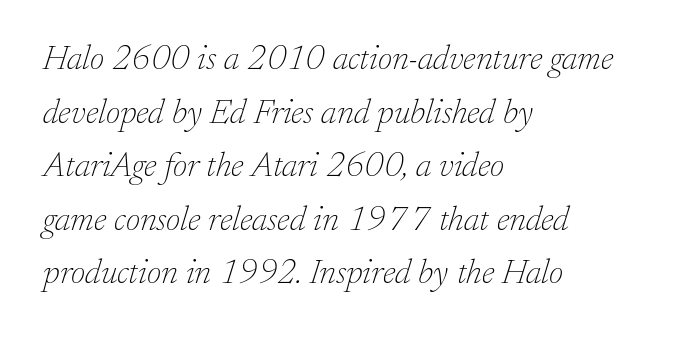
Inter-character spacing is left at the font's built-in metrics. Clear beneath every line of the passage. Do the characters align in a grid? No, the font is proportional. The space between consecutive lines is moderate. The paragraph has a hard left edge and a soft right edge. Notice how the stems are inclined rather than vertical — that's the hallmark of italics.
